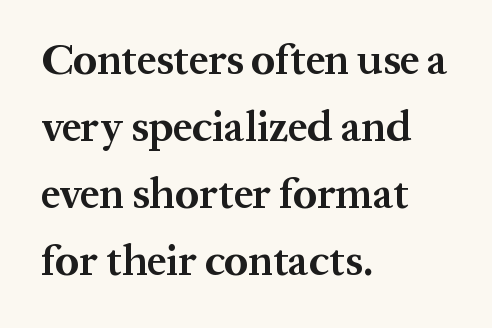
Q: Is the text bold? A: Yes.
Q: Is the text italic (slanted)? A: No, it is upright.
Q: Is the typeface a serif or a sans-serif typeface? A: Serif.
Q: Is the text underlined? A: No.
Q: How is the paragraph aligned? A: Left-aligned.
Q: Is the spacing between letters normal or unusually wide? A: Normal.
Q: Is the spacing between lines tight, normal or loose? A: Normal.
Q: Width (condensed, normal, or wide)? A: Normal.
Q: Stroke contrast? A: Medium.
Q: x-height? A: Medium.
Q: Monospaced? A: No.
